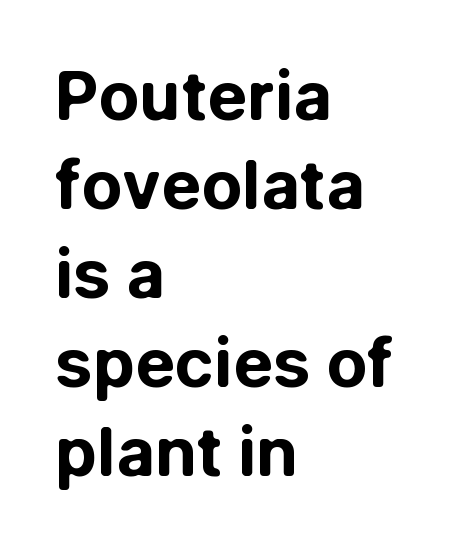
{"serif": "no", "italic": "no", "bold": "yes", "weight": "bold", "width": "normal", "stroke_contrast": "low", "x_height": "medium", "monospaced": "no", "underline": "no", "align": "left", "line_spacing": "normal", "line_spacing_ratio": 1.33, "letter_spacing": "normal", "letter_spacing_em": 0.0, "glyph_px": 67}
